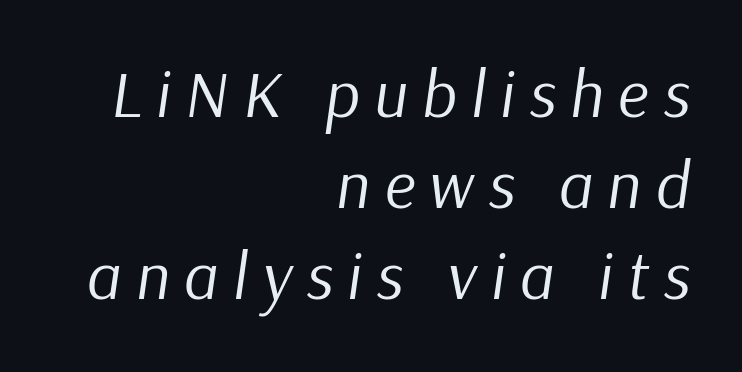
Q: Is the text bold? A: No.
Q: Is the text italic (slanted)? A: Yes, it leans right by about 9 degrees.
Q: Is the text underlined? A: No.
Q: How is the paragraph aligned? A: Right-aligned.
Q: Is the spacing between letters normal or unusually wide? A: Unusually wide.
Q: Is the spacing between lines tight, normal or loose? A: Normal.
Q: Width (condensed, normal, or wide)? A: Normal.
Q: Stroke contrast? A: Low.
Q: x-height? A: Medium.
Q: Monospaced? A: No.
